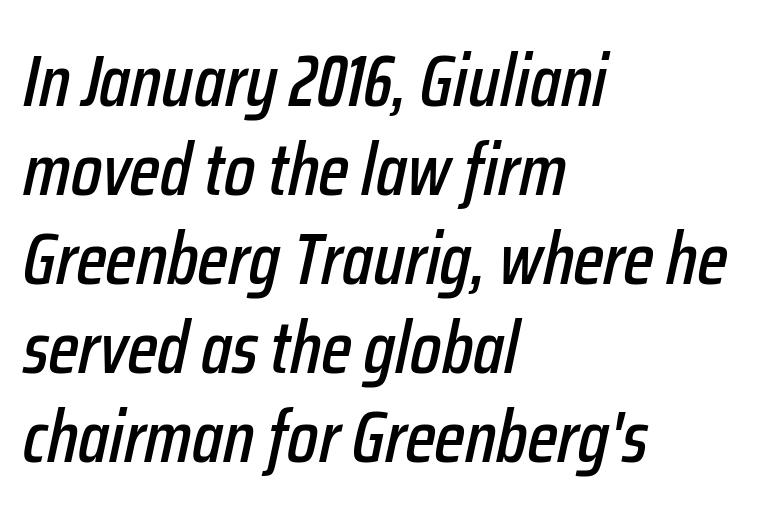
{"italic": "yes", "lean": "right", "slant_degrees": 12, "width": "condensed", "stroke_contrast": "low", "x_height": "medium", "monospaced": "no", "underline": "no", "align": "left", "line_spacing_ratio": 1.22, "letter_spacing": "normal", "letter_spacing_em": 0.0, "glyph_px": 73}
